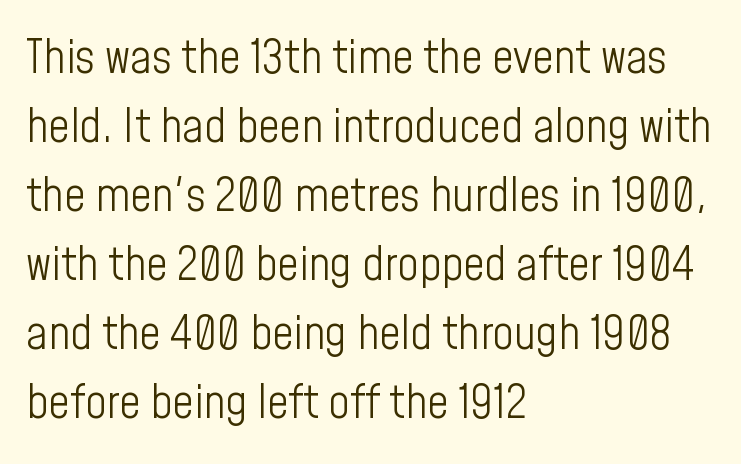
The letters advance in unequal steps, a hallmark of proportional type. The letters stand upright; this is a roman face. Vertical spacing — default. The characters display no serif detailing; their extremities are plain. Layout note: lines flush left.
